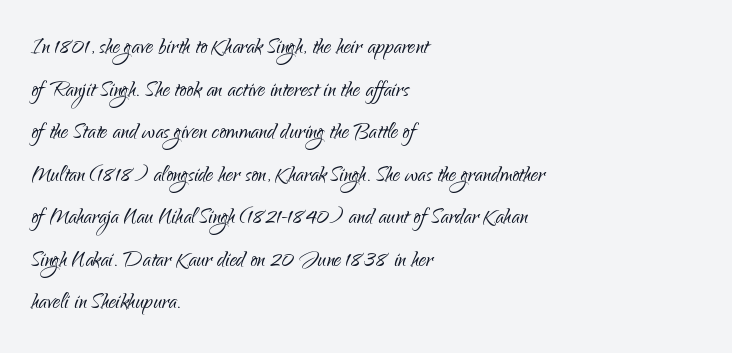
Which margin do the lines hug? The left one — the right edge is uneven. You could not count columns in this text — the font is proportionally spaced. Letters rest on an invisible, unmarked baseline. Rows of type keep a routine distance in the vertical direction.
